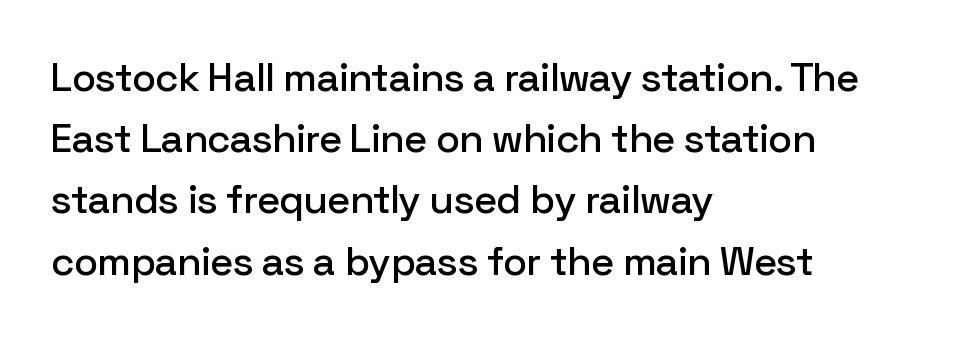
Q: Is the text italic (slanted)? A: No, it is upright.
Q: Is the typeface a serif or a sans-serif typeface? A: Sans-serif.
Q: Is the text underlined? A: No.
Q: How is the paragraph aligned? A: Left-aligned.
Q: Is the spacing between letters normal or unusually wide? A: Normal.
Q: Is the spacing between lines tight, normal or loose? A: Normal.
Q: Width (condensed, normal, or wide)? A: Normal.
Q: Stroke contrast? A: Low.
Q: x-height? A: Medium.
Q: Monospaced? A: No.
